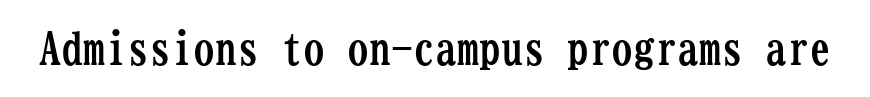
Q: Is the text bold? A: Yes.
Q: Is the text italic (slanted)? A: No, it is upright.
Q: Is the typeface a serif or a sans-serif typeface? A: Serif.
Q: Is the text underlined? A: No.
Q: Is the spacing between letters normal or unusually wide? A: Normal.
Q: Width (condensed, normal, or wide)? A: Condensed.
Q: Stroke contrast? A: Low.
Q: x-height? A: Medium.
Q: Monospaced? A: Yes.
